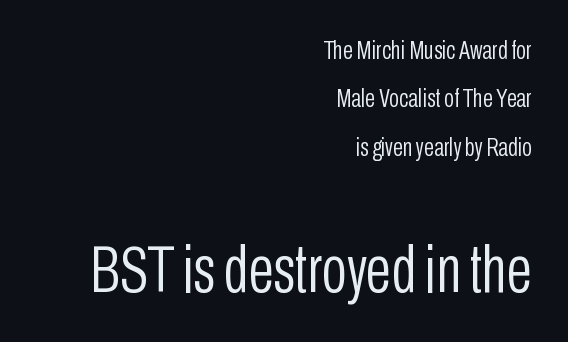
The image shows 66 px light, condensed sans-serif type, upright; set right-aligned, line spacing 1.86x, normal letter spacing, not underlined; the second (bottom) block is 2.54x larger; low stroke contrast and a medium x-height.
